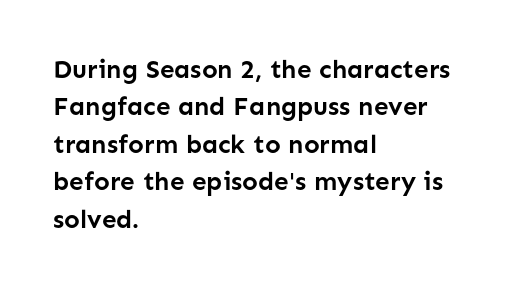
{"italic": "no", "bold": "yes", "underline": "no", "align": "left", "line_spacing": "normal", "line_spacing_ratio": 1.44, "letter_spacing": "normal", "letter_spacing_em": 0.0, "glyph_px": 26}
